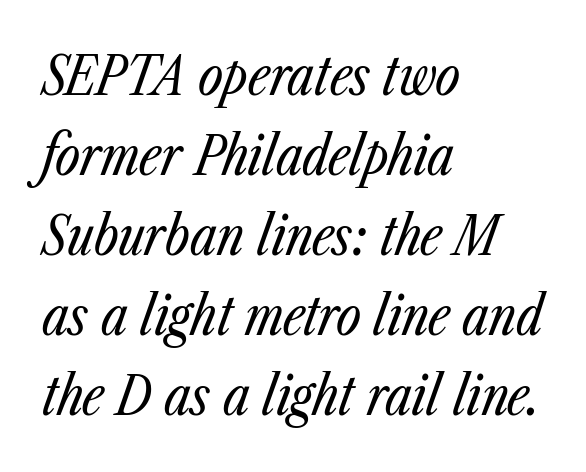
Q: Is the text bold? A: No.
Q: Is the text italic (slanted)? A: Yes, it leans right by about 23 degrees.
Q: Is the text underlined? A: No.
Q: How is the paragraph aligned? A: Left-aligned.
Q: Is the spacing between letters normal or unusually wide? A: Normal.
Q: Is the spacing between lines tight, normal or loose? A: Normal.
Q: Width (condensed, normal, or wide)? A: Condensed.
Q: Stroke contrast? A: Low.
Q: x-height? A: Medium.
Q: Monospaced? A: No.
